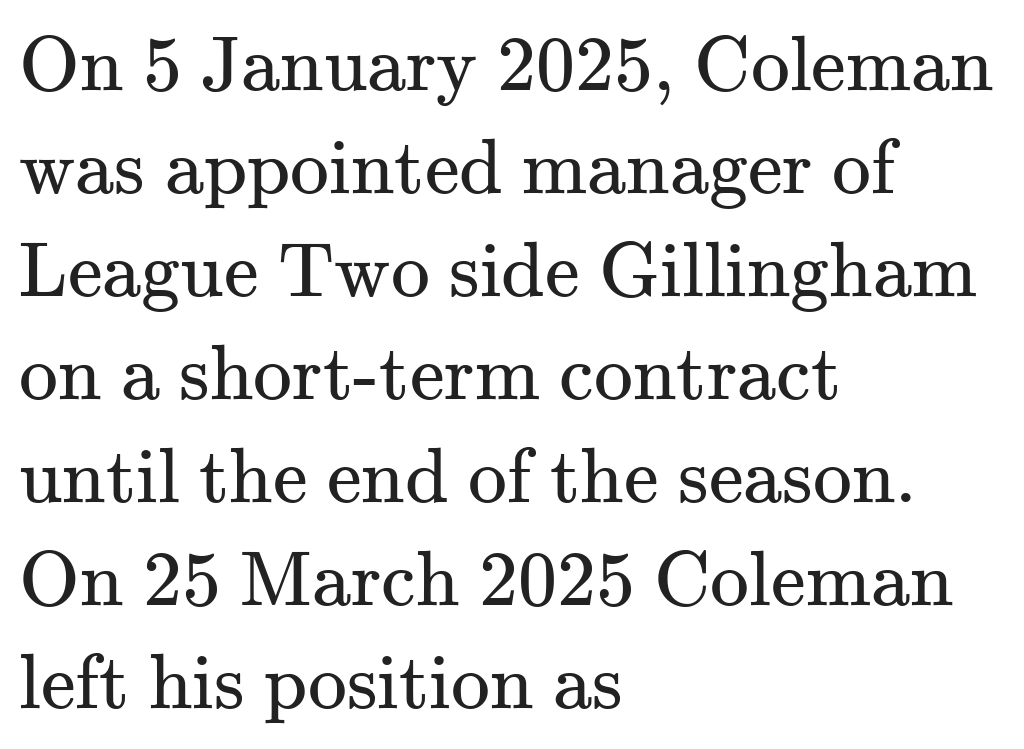
{"serif": "yes", "italic": "no", "bold": "no", "weight": "regular", "width": "normal", "stroke_contrast": "medium", "x_height": "small", "monospaced": "no", "underline": "no", "align": "left", "line_spacing": "normal", "line_spacing_ratio": 1.32, "letter_spacing": "normal", "letter_spacing_em": 0.0, "glyph_px": 78}
